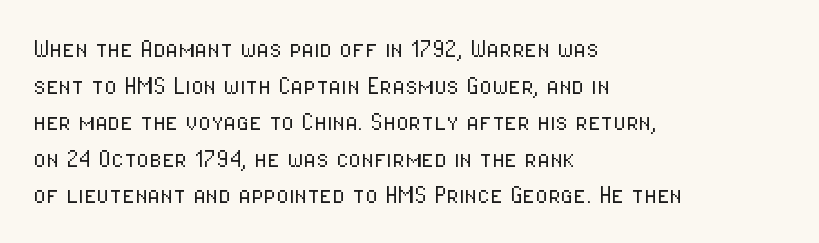
Character widths vary here, with narrow letters taking less room than wide ones. Nobody drew a line under any word here. Stems here are at most as thick as an everyday book face. No extra tracking has been applied to these lines.
